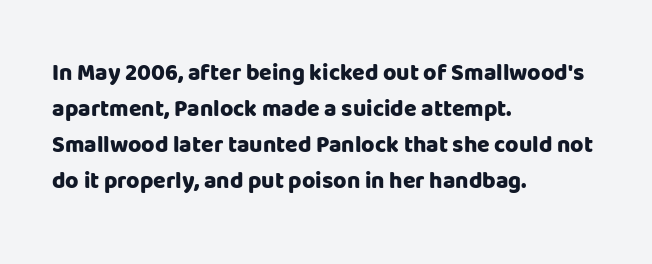
{"italic": "no", "bold": "yes", "underline": "no", "align": "left", "line_spacing": "normal", "line_spacing_ratio": 1.56, "letter_spacing": "normal", "letter_spacing_em": 0.0, "glyph_px": 23}
